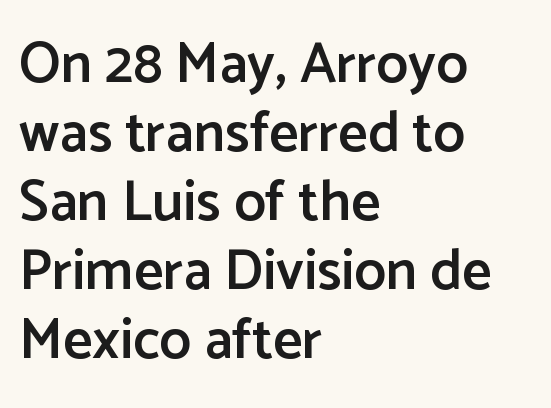
The image shows 57 px semibold sans-serif type, upright; set left-aligned, line spacing 1.21x, normal letter spacing, not underlined; low stroke contrast and a medium x-height.
